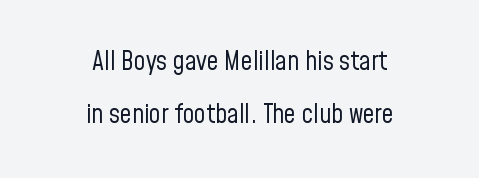
Q: Is the text bold? A: No.
Q: Is the text italic (slanted)? A: No, it is upright.
Q: Is the text underlined? A: No.
Q: How is the paragraph aligned? A: Centered.
Q: Is the spacing between letters normal or unusually wide? A: Normal.
Q: Is the spacing between lines tight, normal or loose? A: Loose.
